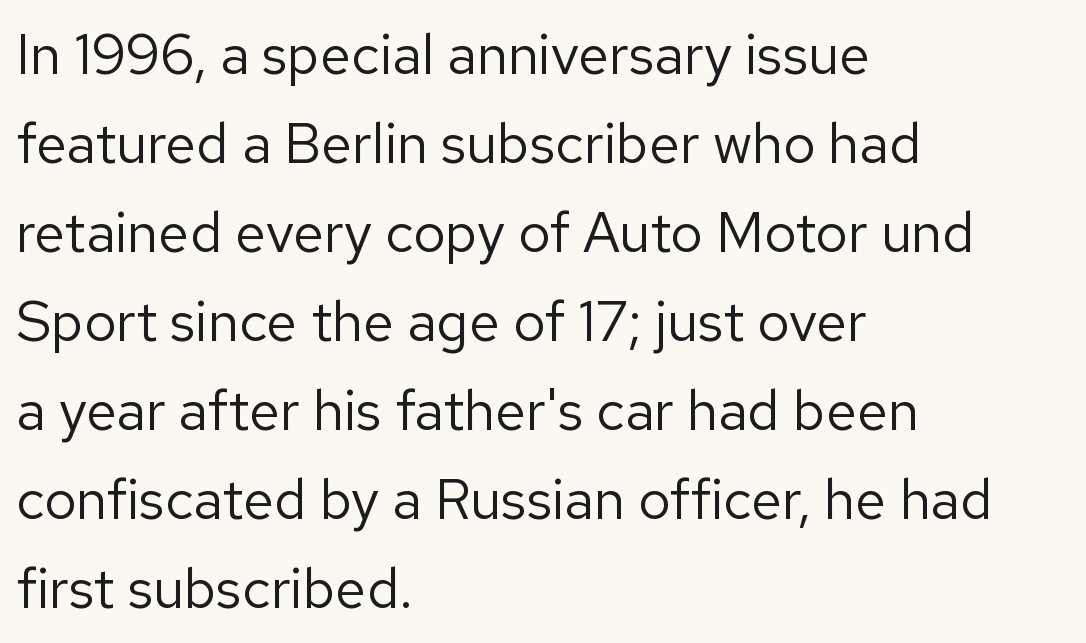
The image shows 56 px regular-weight sans-serif type, upright; set left-aligned, normal line spacing (1.59x), normal letter spacing, not underlined; low stroke contrast and a medium x-height.
